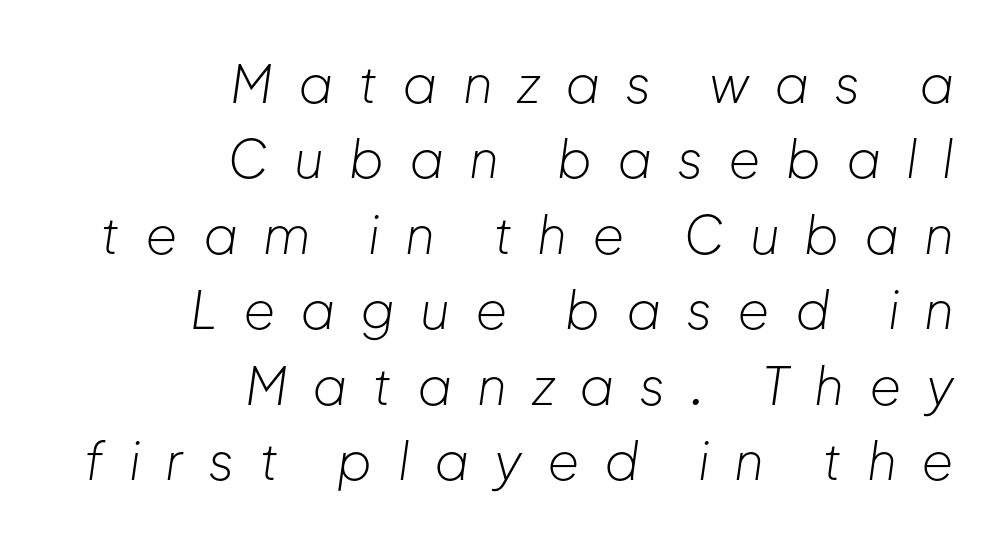
This is not heavy type; no bold has been used. The axis of the letterforms is tilted away from vertical. The lines sit at an ordinary, default distance from one another. How are the letters spaced? Widely, with obvious added tracking. Character widths vary here, with narrow letters taking less room than wide ones. This rendering uses right alignment, leaving the left contour irregular.
